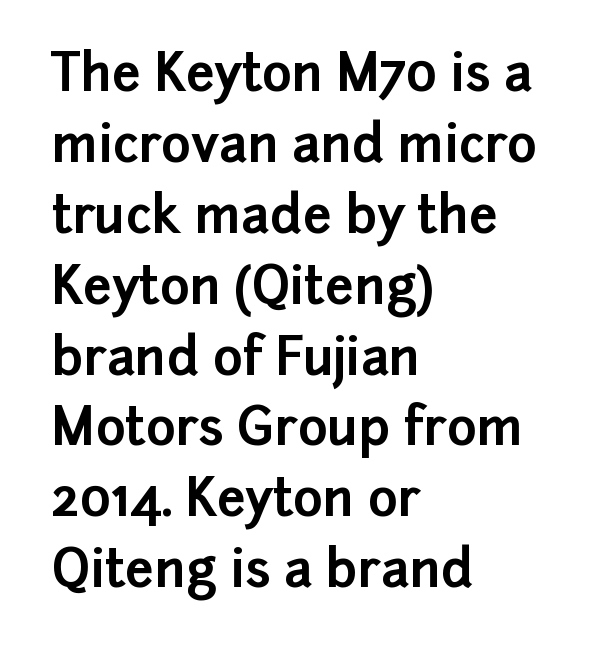
{"serif": "no", "italic": "no", "bold": "yes", "weight": "bold", "width": "normal", "stroke_contrast": "low", "x_height": "medium", "monospaced": "no", "underline": "no", "align": "left", "line_spacing": "normal", "line_spacing_ratio": 1.39, "letter_spacing": "normal", "letter_spacing_em": 0.0, "glyph_px": 51}
